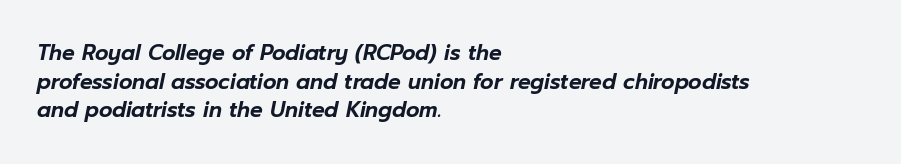
The ragged edge is on the right, which tells us the setting is flush left. Looking at the ascenders, they clearly lean. Does extra space separate the letters? No, they use regular spacing. Only glyphs here, with clear space below each row. Interline gaps are of average width in this sample.
